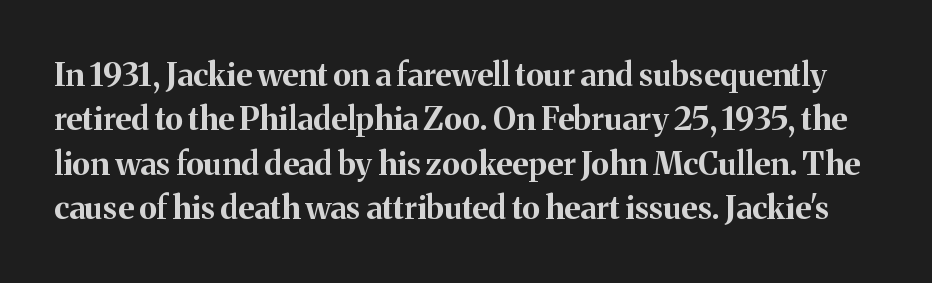
{"serif": "yes", "italic": "no", "bold": "yes", "weight": "bold", "width": "normal", "stroke_contrast": "medium", "x_height": "medium", "monospaced": "no", "underline": "no", "line_spacing": "normal", "line_spacing_ratio": 1.39, "letter_spacing": "normal", "letter_spacing_em": 0.0, "glyph_px": 32}
